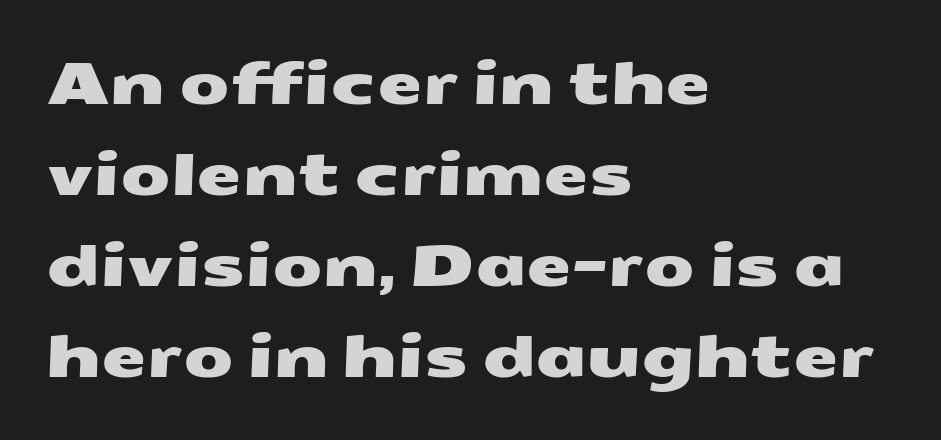
The image shows 58 px wide sans-serif type; set left-aligned, normal line spacing (1.57x), normal letter spacing, not underlined; medium stroke contrast and a medium x-height.
